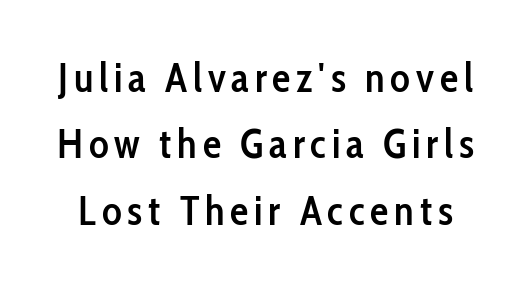
Q: Is the text bold? A: Semi-bold.
Q: Is the text italic (slanted)? A: No, it is upright.
Q: Is the typeface a serif or a sans-serif typeface? A: Sans-serif.
Q: Is the text underlined? A: No.
Q: Is the spacing between lines tight, normal or loose? A: Normal.
Q: Width (condensed, normal, or wide)? A: Condensed.
Q: Stroke contrast? A: Low.
Q: x-height? A: Medium.
Q: Monospaced? A: No.
